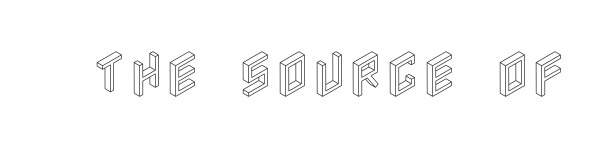
Tracking value appears to be zero — textbook default spacing. Decoration check: the copy has no underline. A roman cut, with each character standing at attention.
